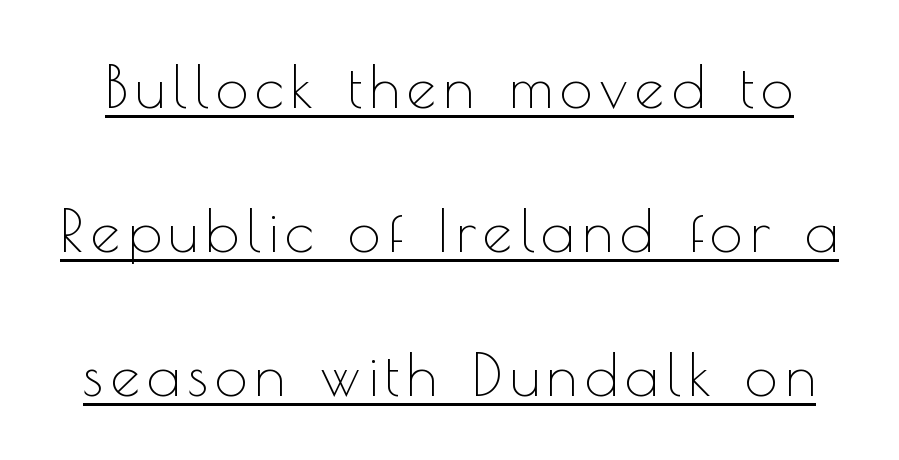
Q: Is the text bold? A: No.
Q: Is the text italic (slanted)? A: No, it is upright.
Q: Is the typeface a serif or a sans-serif typeface? A: Sans-serif.
Q: Is the text underlined? A: Yes.
Q: Is the spacing between lines tight, normal or loose? A: Loose.
Q: Width (condensed, normal, or wide)? A: Normal.
Q: x-height? A: Small.
Q: Monospaced? A: No.
